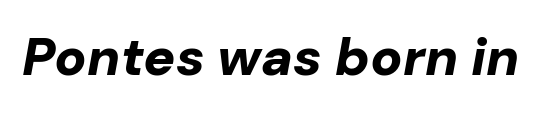
Q: Is the text bold? A: Yes.
Q: Is the text italic (slanted)? A: Yes, it leans right by about 10 degrees.
Q: Is the text underlined? A: No.
Q: Is the spacing between letters normal or unusually wide? A: Normal.
Q: Width (condensed, normal, or wide)? A: Normal.
Q: Stroke contrast? A: Low.
Q: x-height? A: Medium.
Q: Monospaced? A: No.
